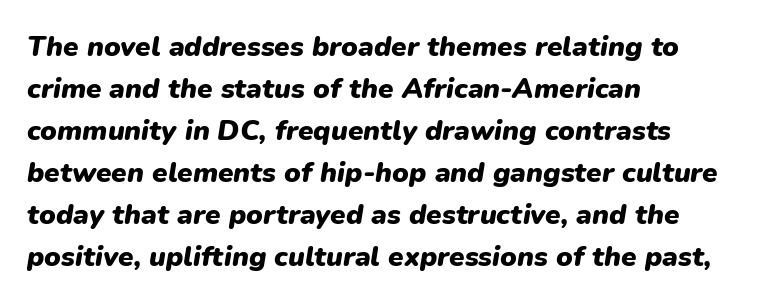
Layout note: lines flush left. What stands out about the letter spacing? Nothing — it is the standard amount. Type without underlining. The specimen reads as italic at a glance. The vertical gap from one line to the next is medium. This sample has the flowing, uneven cadence of proportional lettering.
